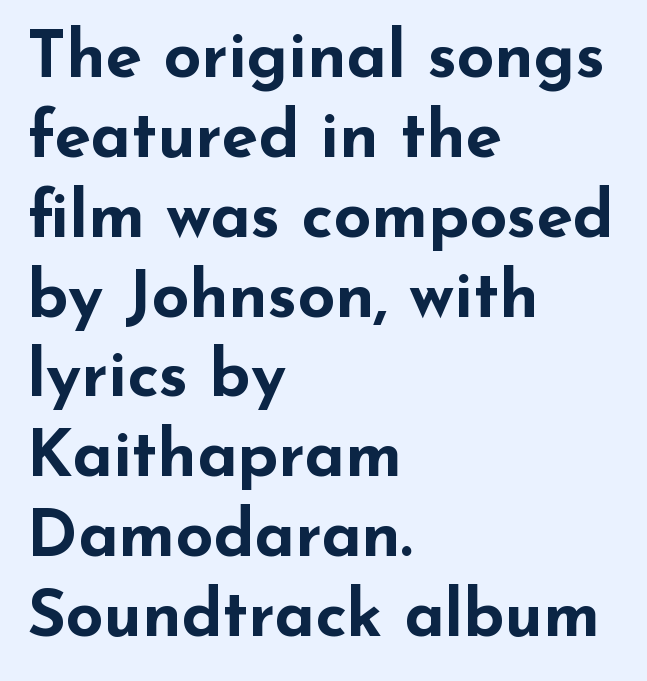
Q: Is the text bold? A: Yes.
Q: Is the text italic (slanted)? A: No, it is upright.
Q: Is the typeface a serif or a sans-serif typeface? A: Sans-serif.
Q: Is the text underlined? A: No.
Q: How is the paragraph aligned? A: Left-aligned.
Q: Is the spacing between letters normal or unusually wide? A: Normal.
Q: Width (condensed, normal, or wide)? A: Wide.
Q: Stroke contrast? A: Low.
Q: x-height? A: Small.
Q: Monospaced? A: No.
